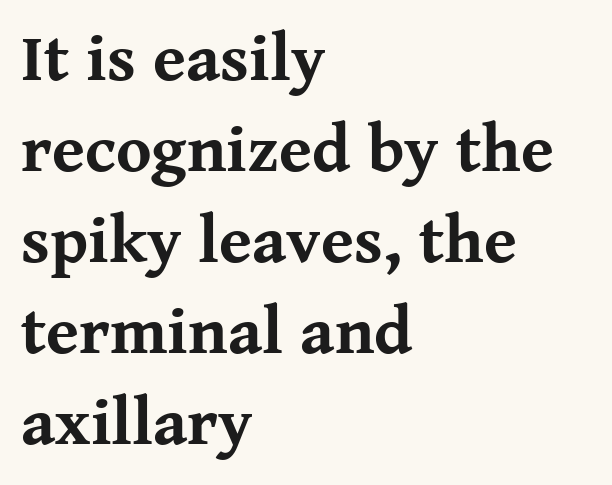
The image shows 67 px bold serif type, upright; set left-aligned, normal line spacing (1.36x), normal letter spacing, not underlined; medium stroke contrast and a medium x-height.
